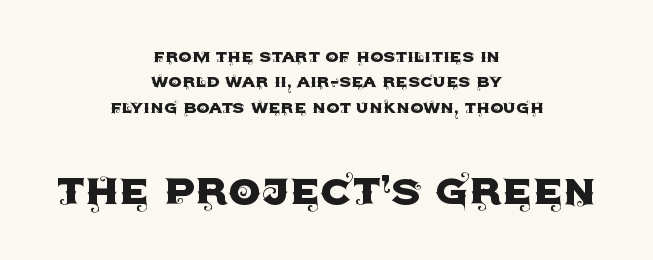
Q: Is the text italic (slanted)? A: No, it is upright.
Q: Is the typeface a serif or a sans-serif typeface? A: Sans-serif.
Q: Is the text underlined? A: No.
Q: How is the paragraph aligned? A: Centered.
Q: Is the spacing between letters normal or unusually wide? A: Normal.
Q: Which block of text is set in a larger size, the first (top) or the second (bottom)? A: The second (bottom) one.
Q: Width (condensed, normal, or wide)? A: Normal.
Q: x-height? A: Large.
Q: Monospaced? A: No.
